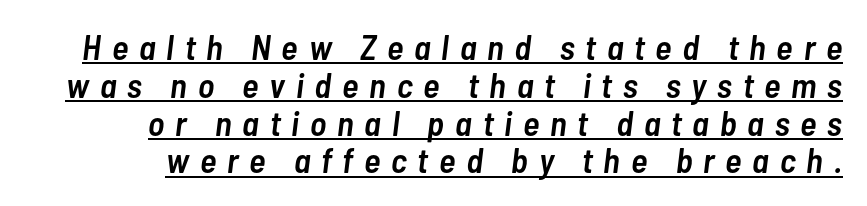
The image shows 35 px semibold, condensed type, italic (leaning right); set right-aligned, tight line spacing (1.08x), unusually wide letter spacing (+0.31 em), underlined; low stroke contrast and a medium x-height.
